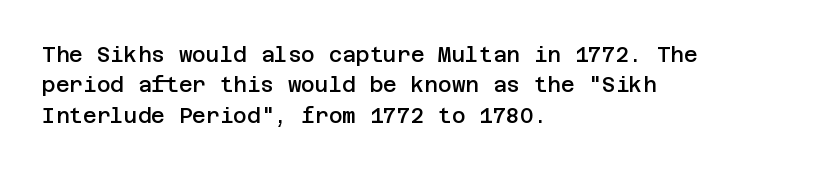
{"italic": "no", "bold": "semi", "underline": "no", "align": "left", "line_spacing": "normal", "line_spacing_ratio": 1.45, "letter_spacing": "normal", "letter_spacing_em": 0.0, "glyph_px": 21}
